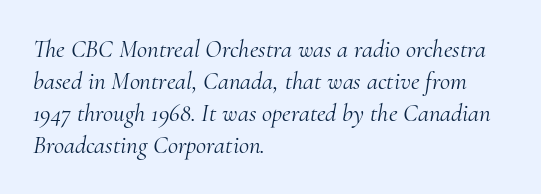
{"italic": "yes", "lean": "right", "slant_degrees": 10, "bold": "no", "underline": "no", "align": "left", "line_spacing": "normal", "line_spacing_ratio": 1.28, "letter_spacing": "normal", "letter_spacing_em": 0.0, "glyph_px": 25}
